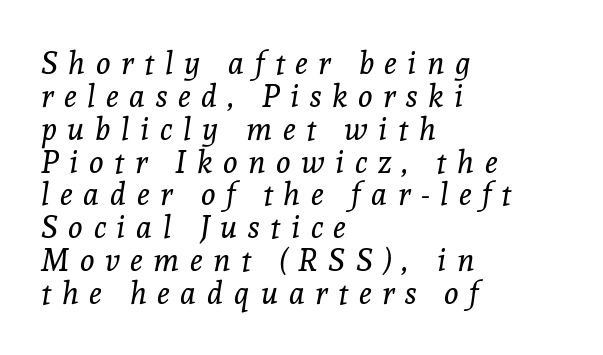
Summary of weight: not heavy and not bold. There's an unmistakable incline to the writing here. The rendering shows small feet on the letterforms — a serif design. Here the designer chose a conventional face with non-uniform glyph widths. Notice how the passage keeps a crisp vertical edge on the left only. The area under the type is left untouched.
